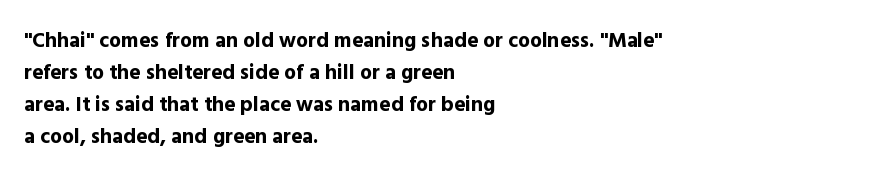
Q: Is the text bold? A: Yes.
Q: Is the text italic (slanted)? A: No, it is upright.
Q: Is the text underlined? A: No.
Q: How is the paragraph aligned? A: Left-aligned.
Q: Is the spacing between letters normal or unusually wide? A: Normal.
Q: Is the spacing between lines tight, normal or loose? A: Normal.
